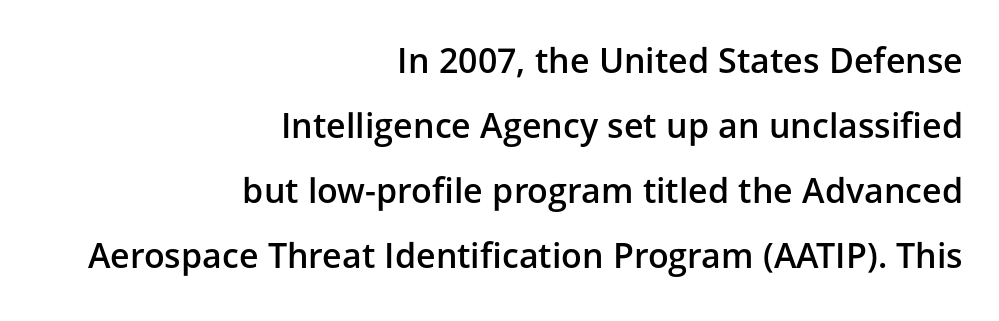
Q: Is the text bold? A: Semi-bold.
Q: Is the text italic (slanted)? A: No, it is upright.
Q: Is the typeface a serif or a sans-serif typeface? A: Sans-serif.
Q: Is the text underlined? A: No.
Q: How is the paragraph aligned? A: Right-aligned.
Q: Is the spacing between letters normal or unusually wide? A: Normal.
Q: Is the spacing between lines tight, normal or loose? A: Loose.
Q: Width (condensed, normal, or wide)? A: Normal.
Q: Stroke contrast? A: Low.
Q: x-height? A: Medium.
Q: Monospaced? A: No.
